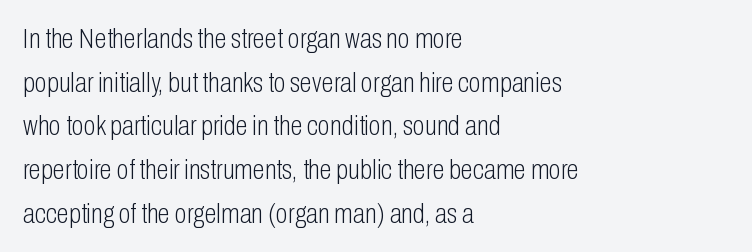
Q: Is the text bold? A: No.
Q: Is the text italic (slanted)? A: No, it is upright.
Q: Is the typeface a serif or a sans-serif typeface? A: Sans-serif.
Q: Is the text underlined? A: No.
Q: How is the paragraph aligned? A: Left-aligned.
Q: Is the spacing between letters normal or unusually wide? A: Normal.
Q: Is the spacing between lines tight, normal or loose? A: Normal.
Q: Width (condensed, normal, or wide)? A: Condensed.
Q: Stroke contrast? A: Low.
Q: x-height? A: Medium.
Q: Monospaced? A: No.
